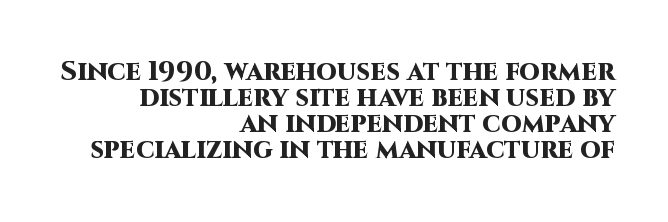
{"italic": "no", "bold": "yes", "underline": "no", "align": "right", "line_spacing": "tight", "line_spacing_ratio": 0.96, "letter_spacing": "normal", "letter_spacing_em": 0.0, "glyph_px": 27}
